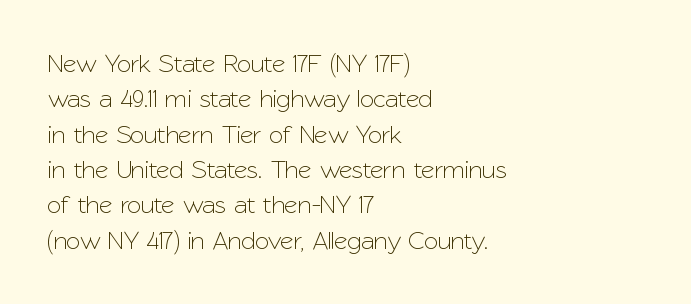
Q: Is the text italic (slanted)? A: No, it is upright.
Q: Is the text underlined? A: No.
Q: How is the paragraph aligned? A: Left-aligned.
Q: Is the spacing between letters normal or unusually wide? A: Normal.
Q: Is the spacing between lines tight, normal or loose? A: Normal.
